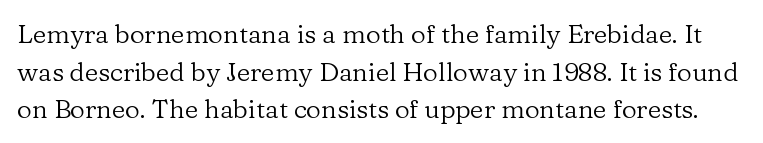
{"italic": "no", "bold": "no", "underline": "no", "line_spacing": "normal", "line_spacing_ratio": 1.45, "letter_spacing": "normal", "letter_spacing_em": 0.0, "glyph_px": 26}
